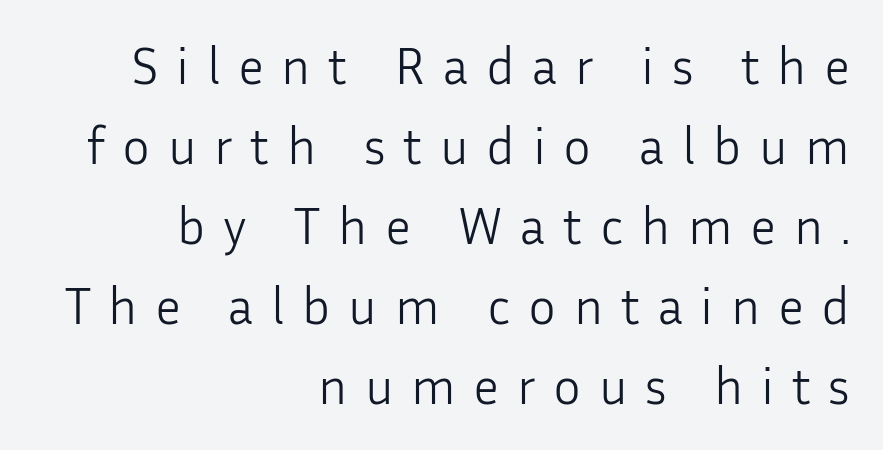
Students, note that the glyphs here are deliberately spaced far apart. Designer's note — italics off, roman on. Each new line begins a customary step beneath the previous one. A typesetter would call this proportional, since set widths differ per character. The glyphs in this specimen are sans serif. Honestly, there is no underline to notice here at all.
